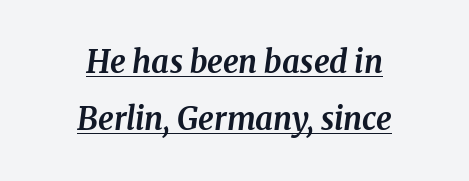
The letters advance in unequal steps, a hallmark of proportional type. The passage shown is emphatically bold. This is oblique type, the kind used for emphasis or titles. Small tapered or slab feet sit at the stroke ends, so this counts as serif. Compared with a flush-left layout, this one balances lines on the center instead. Short note: letters normally spaced.
